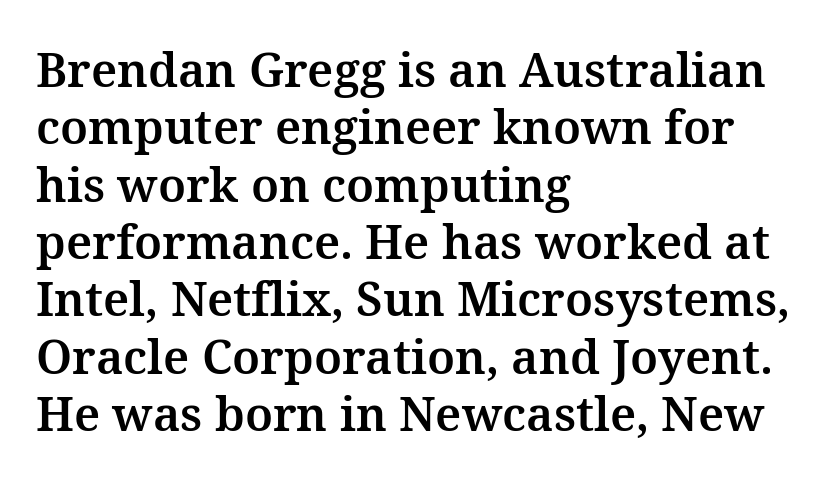
This is serif lettering, the kind often seen in printed books. Think of a printed novel: that variable character pitch is what you see here. Decoration check: the copy has no underline. If you drew a line through each stem, it would be perfectly vertical. The rag falls on the right side of this text block.
